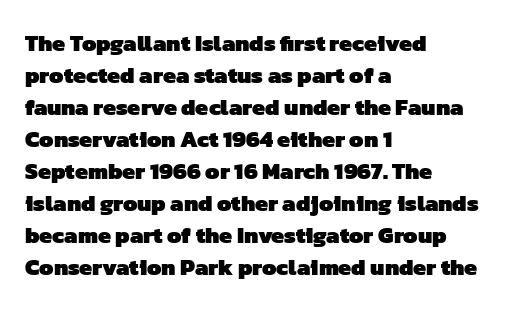
Notice how thick the strokes are: this is what a full bold looks like. One glance says typical: line gaps are just what's usual. Here the glyphs are tracked normally, forming tight word shapes. Glance below the letters and you will spot only blank space. These lines are set flush left with a ragged right edge.
